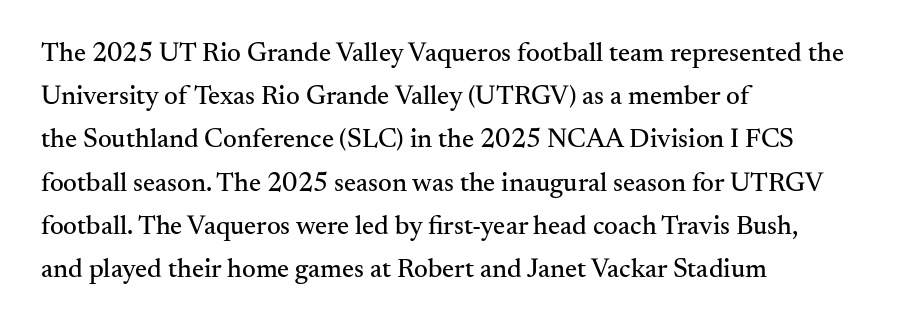
Q: Is the text italic (slanted)? A: No, it is upright.
Q: Is the text underlined? A: No.
Q: How is the paragraph aligned? A: Left-aligned.
Q: Is the spacing between letters normal or unusually wide? A: Normal.
Q: Is the spacing between lines tight, normal or loose? A: Normal.
